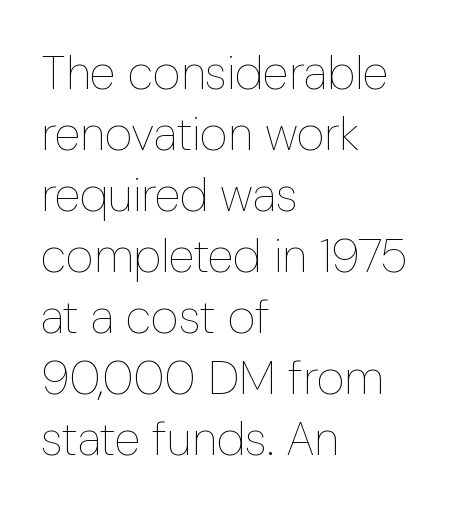
The image shows 48 px thin, condensed type, upright; set left-aligned, normal line spacing (1.27x), normal letter spacing, not underlined; low stroke contrast and a medium x-height.
